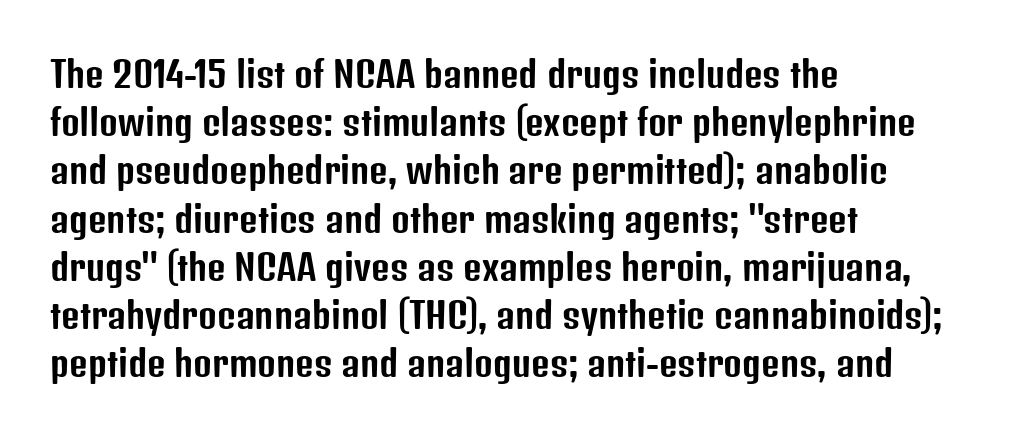
The designer went with a sans here, leaving each stem footless. The space directly below the letters is spotless. It's the straight-up-and-down kind of type. This sample has the flowing, uneven cadence of proportional lettering. Does the leading feel generous? No, just average.
